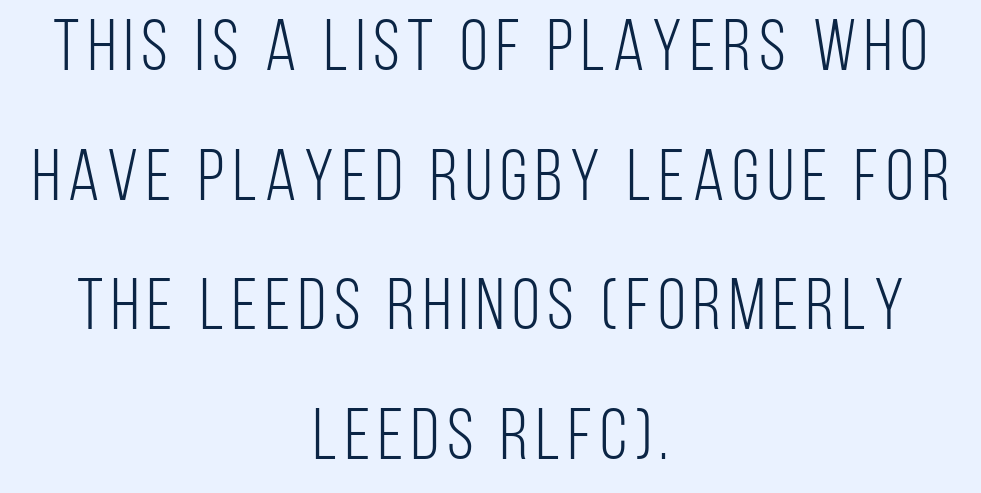
The image shows 72 px light, condensed sans-serif type, upright; set centered, line spacing 1.8x, not underlined; low stroke contrast and a large x-height.
